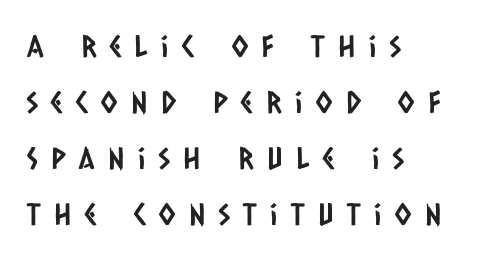
Q: Is the typeface a serif or a sans-serif typeface? A: Sans-serif.
Q: Is the text underlined? A: No.
Q: How is the paragraph aligned? A: Left-aligned.
Q: Is the spacing between letters normal or unusually wide? A: Unusually wide.
Q: Width (condensed, normal, or wide)? A: Condensed.
Q: Stroke contrast? A: Low.
Q: x-height? A: Large.
Q: Monospaced? A: No.
